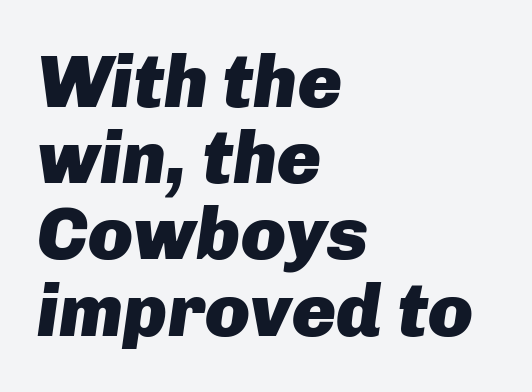
The block of text is dense from top to bottom, with scant space between rows. Rendered with sloped, italic letterforms. Caption: multi-line text, flush left, ragged right. Look at the tracking — it's just the regular setting, nothing added.
